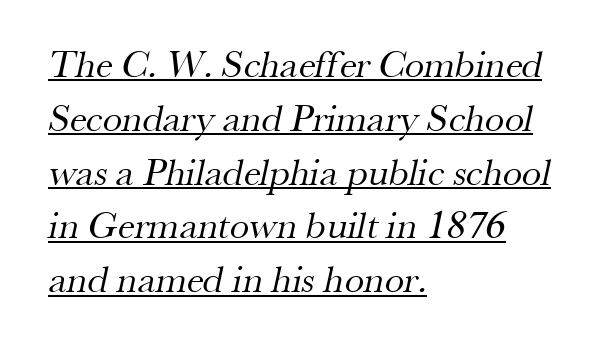
The image shows 39 px regular-weight serif type; set left-aligned, normal line spacing (1.38x), normal letter spacing, underlined; medium stroke contrast and a small x-height.
